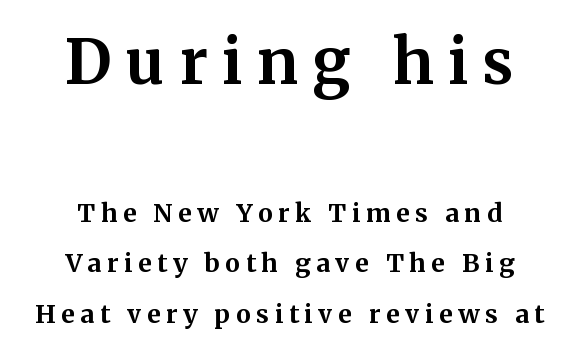
Posture: vertical. Inter-character spacing is expanded well beyond the font's built-in metrics. If you measured baseline to baseline, you'd find a long distance. This is heavy type, rendered in bold. The face used here appears at its bigger size in the upper chunk. You could not count columns in this text — the font is proportionally spaced.
